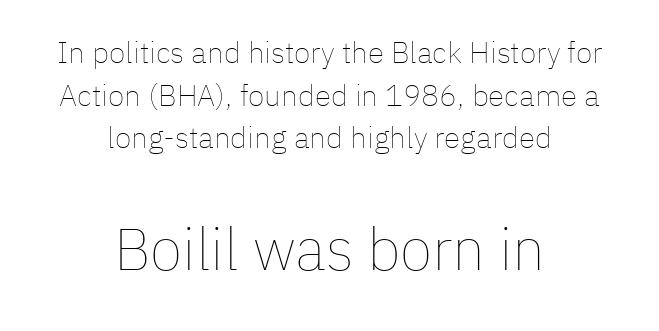
{"italic": "no", "bold": "no", "weight": "thin", "width": "normal", "stroke_contrast": "low", "x_height": "medium", "monospaced": "no", "underline": "no", "align": "center", "line_spacing": "normal", "line_spacing_ratio": 1.42, "letter_spacing": "normal", "letter_spacing_em": 0.0, "larger_block": "second", "size_ratio": 1.97, "glyph_px": 59}
